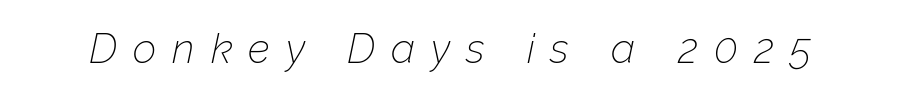
Q: Is the text bold? A: No.
Q: Is the text italic (slanted)? A: Yes, it leans right by about 12 degrees.
Q: Is the text underlined? A: No.
Q: Is the spacing between letters normal or unusually wide? A: Unusually wide.
Q: Width (condensed, normal, or wide)? A: Normal.
Q: Stroke contrast? A: Low.
Q: x-height? A: Medium.
Q: Monospaced? A: No.
